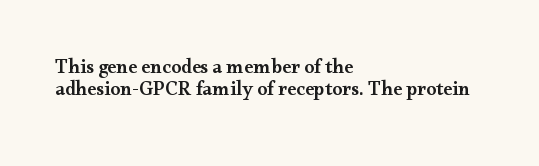
These lines are set flush left with a ragged right edge. Clear beneath every line of the passage. The line texture is even and compact thanks to regular tracking. Is there much room between lines? No — they nearly touch. Set as a demibold, roughly 600 on the weight scale.
